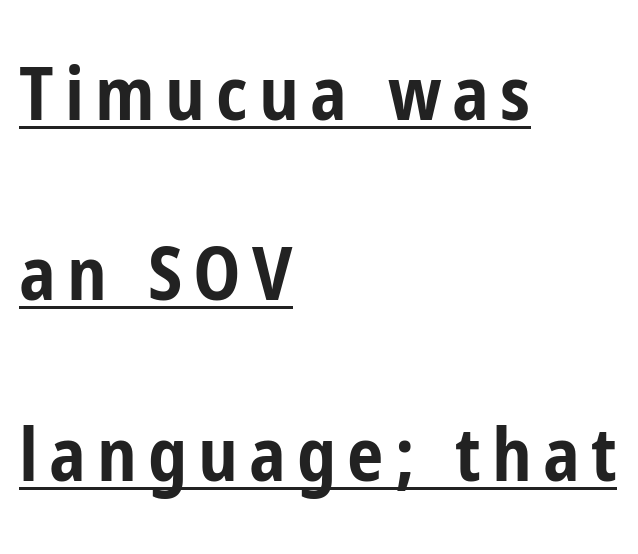
Q: Is the text bold? A: Yes.
Q: Is the text italic (slanted)? A: No, it is upright.
Q: Is the typeface a serif or a sans-serif typeface? A: Sans-serif.
Q: Is the text underlined? A: Yes.
Q: How is the paragraph aligned? A: Left-aligned.
Q: Is the spacing between lines tight, normal or loose? A: Loose.
Q: Width (condensed, normal, or wide)? A: Condensed.
Q: Stroke contrast? A: Low.
Q: x-height? A: Medium.
Q: Monospaced? A: No.
